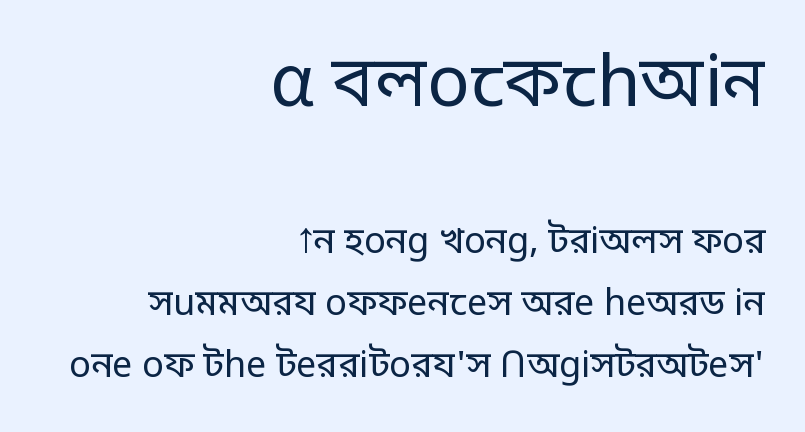
{"serif": "no", "italic": "no", "bold": "no", "weight": "regular", "width": "normal", "stroke_contrast": "low", "x_height": "large", "monospaced": "no", "underline": "no", "align": "right", "line_spacing_ratio": 1.72, "letter_spacing": "normal", "letter_spacing_em": 0.0, "larger_block": "first", "size_ratio": 1.97, "glyph_px": 71}
